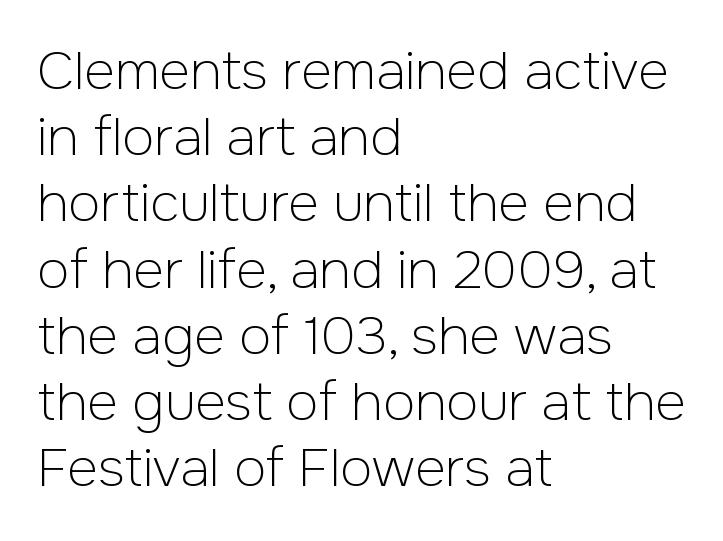
Q: Is the text bold? A: No.
Q: Is the text italic (slanted)? A: No, it is upright.
Q: Is the typeface a serif or a sans-serif typeface? A: Sans-serif.
Q: Is the text underlined? A: No.
Q: How is the paragraph aligned? A: Left-aligned.
Q: Is the spacing between letters normal or unusually wide? A: Normal.
Q: Is the spacing between lines tight, normal or loose? A: Normal.
Q: Width (condensed, normal, or wide)? A: Normal.
Q: Stroke contrast? A: Low.
Q: x-height? A: Medium.
Q: Monospaced? A: No.
